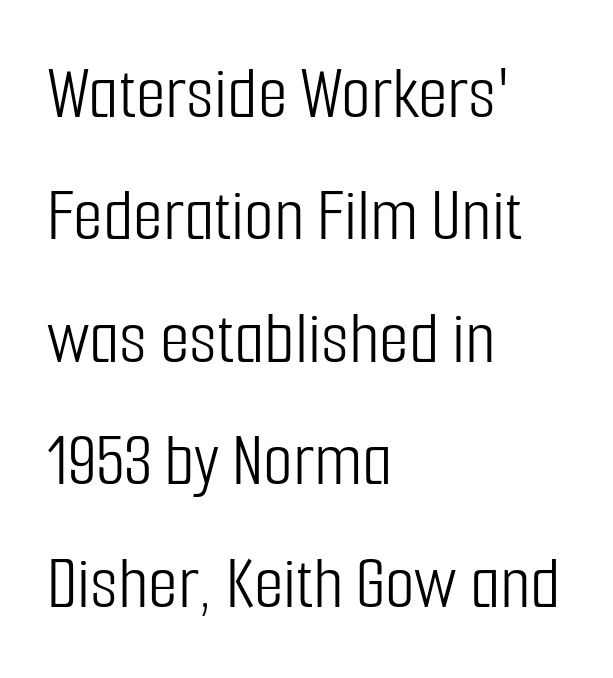
Q: Is the text bold? A: No.
Q: Is the text italic (slanted)? A: No, it is upright.
Q: Is the typeface a serif or a sans-serif typeface? A: Sans-serif.
Q: Is the text underlined? A: No.
Q: How is the paragraph aligned? A: Left-aligned.
Q: Is the spacing between letters normal or unusually wide? A: Normal.
Q: Is the spacing between lines tight, normal or loose? A: Normal.
Q: Width (condensed, normal, or wide)? A: Condensed.
Q: Stroke contrast? A: Low.
Q: x-height? A: Medium.
Q: Monospaced? A: No.
